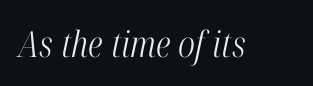
The image shows 36 px light, condensed serif type, italic (leaning right); set normal letter spacing, not underlined; high stroke contrast and a medium x-height.
